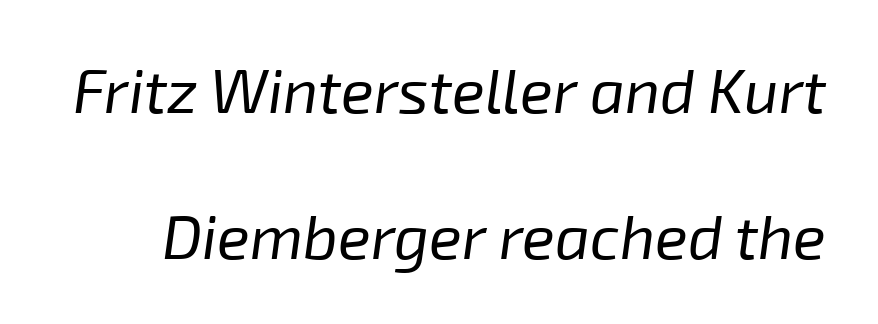
The image shows 61 px regular-weight type, italic (leaning right); set loose line spacing (2.39x), normal letter spacing, not underlined; low stroke contrast and a medium x-height.
